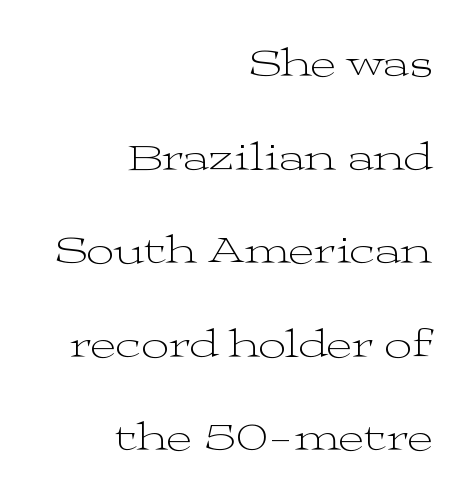
Q: Is the text bold? A: No.
Q: Is the text italic (slanted)? A: No, it is upright.
Q: Is the typeface a serif or a sans-serif typeface? A: Serif.
Q: Is the text underlined? A: No.
Q: How is the paragraph aligned? A: Right-aligned.
Q: Is the spacing between letters normal or unusually wide? A: Normal.
Q: Is the spacing between lines tight, normal or loose? A: Loose.
Q: Width (condensed, normal, or wide)? A: Wide.
Q: Stroke contrast? A: Medium.
Q: x-height? A: Medium.
Q: Monospaced? A: No.
